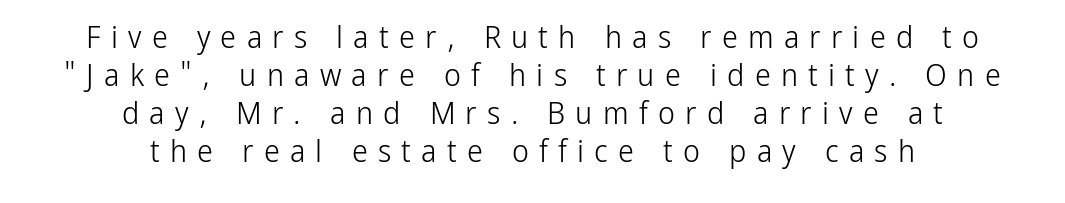
The image shows 32 px light, condensed sans-serif type, upright; set centered, line spacing 1.19x, unusually wide letter spacing (+0.32 em), not underlined; low stroke contrast and a medium x-height.
